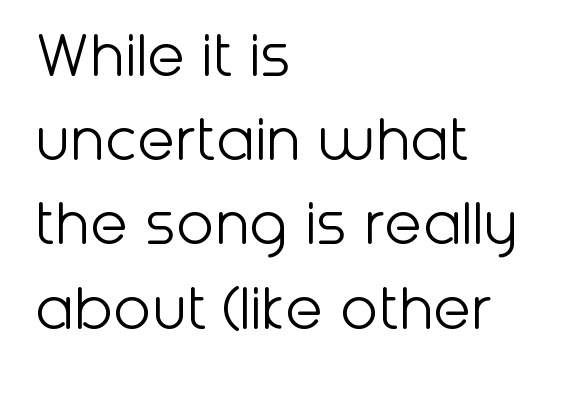
{"serif": "no", "italic": "no", "bold": "no", "weight": "light", "width": "normal", "stroke_contrast": "low", "x_height": "medium", "monospaced": "no", "underline": "no", "align": "left", "line_spacing_ratio": 1.22, "letter_spacing": "normal", "letter_spacing_em": 0.0, "glyph_px": 69}
